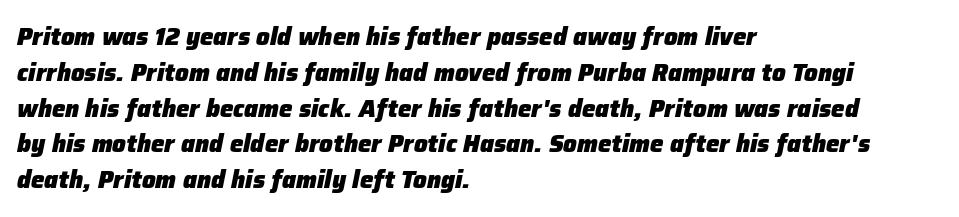
The image shows 24 px bold type, italic (leaning right); set left-aligned, normal line spacing (1.49x), normal letter spacing, not underlined.
